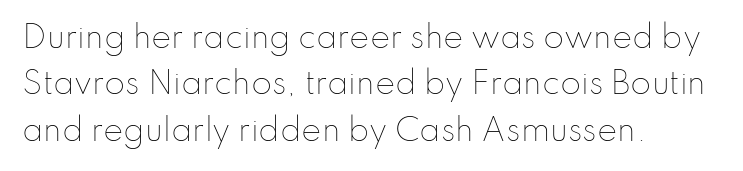
Leading: standard. A typesetter would call this proportional, since set widths differ per character. Each row of text sits above clean, open space. Teacher's note: observe the even left margin — that is flush-left alignment. This reads as an unemphasized weight, regular at the heaviest. The face used here is rendered with its standard letterfit.
